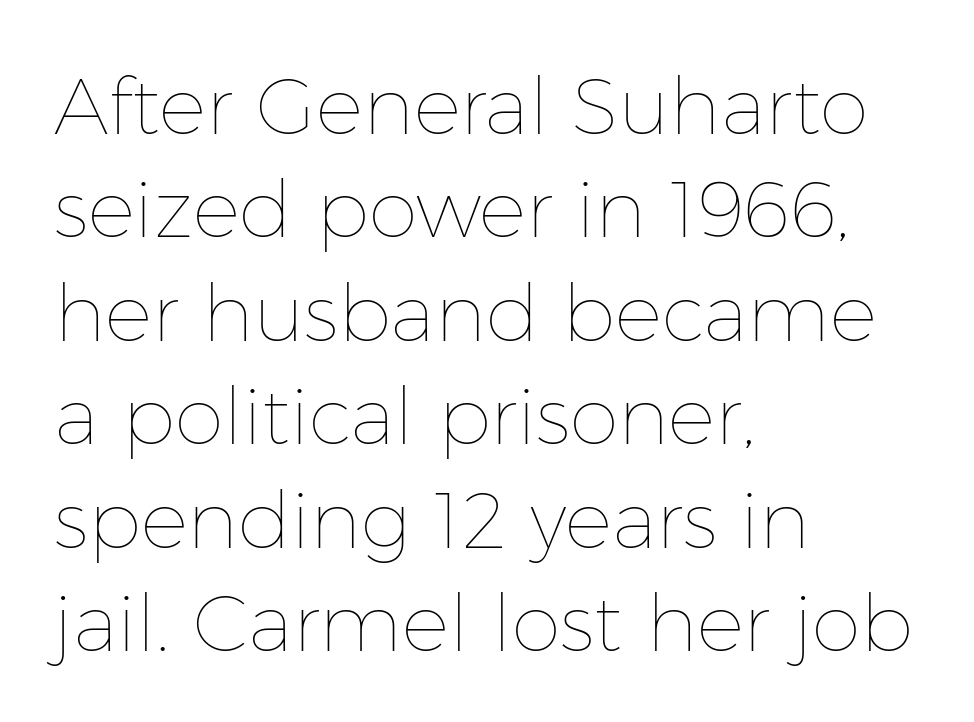
In terms of leading, this rendering sits right in the middle. Any mark beneath the type? The region is blank. Upright lettering throughout. Looks like regular typesetting: each glyph gets only the width it needs. Is the block centered? No — it sits flush against the left margin.
